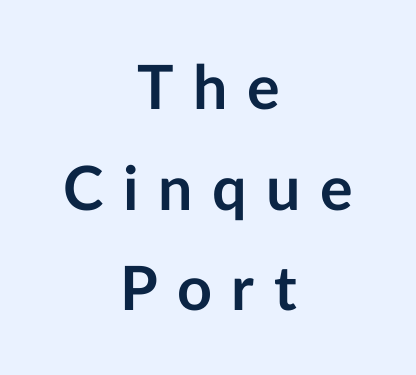
{"serif": "no", "italic": "no", "bold": "yes", "weight": "semibold", "width": "normal", "stroke_contrast": "low", "x_height": "medium", "monospaced": "no", "underline": "no", "align": "center", "line_spacing": "normal", "line_spacing_ratio": 1.65, "letter_spacing": "wide", "letter_spacing_em": 0.32, "glyph_px": 61}
